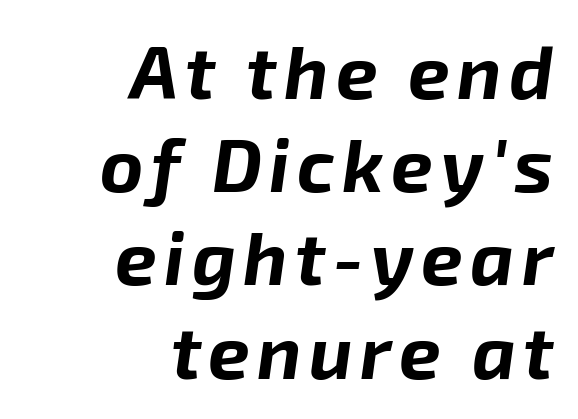
Which margin do the lines hug? The right one — the left edge is uneven. The zone under the glyphs is completely vacant. Style check: oblique. Summary of weight: heavy, a full bold. Looks like regular typesetting: each glyph gets only the width it needs. Summary of vertical rhythm: regular, with standard interline spacing.
